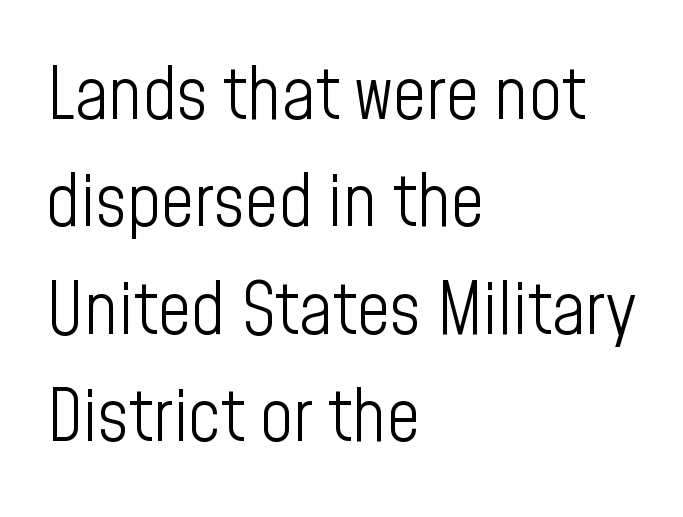
The image shows 73 px light, condensed sans-serif type, upright; set left-aligned, normal line spacing (1.47x), normal letter spacing, not underlined; low stroke contrast and a medium x-height.
